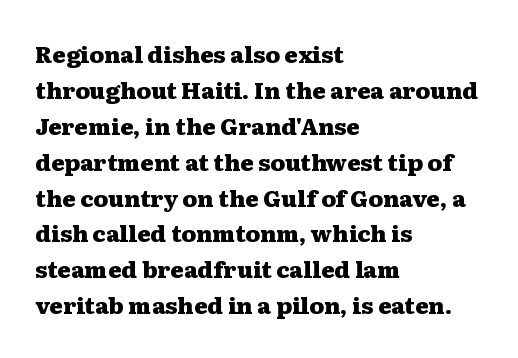
The line-height multiplier appears to be the usual default. Plain, unruled lines of type. The type is set solid horizontally, with unmodified tracking. Horizontal alignment here is leftward, the default for most running prose. Does the weight exceed regular? Yes, all the way to bold.
